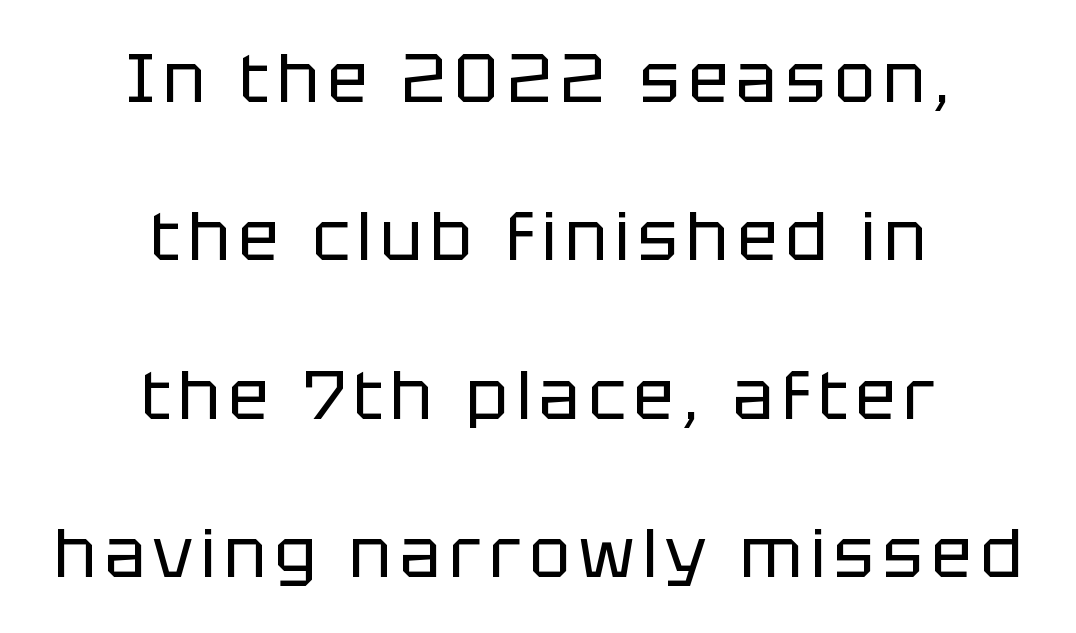
The vertical gap from one line to the next is large. Heft: none added — not bold. Characters remain perfectly vertical along every line. Serifs: no, the terminals of the letterforms are clean. Think of a printed novel: that variable character pitch is what you see here. Descenders are the only things crossing below the line.
